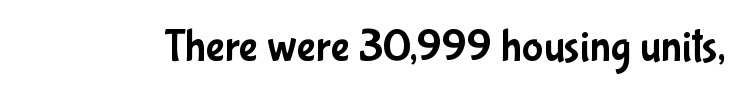
The image shows 45 px condensed sans-serif type, upright; set normal letter spacing, not underlined; low stroke contrast and a medium x-height.
